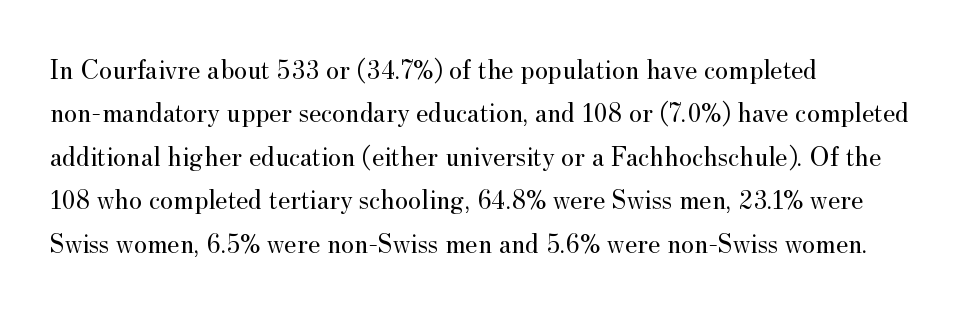
Q: Is the text bold? A: No.
Q: Is the text italic (slanted)? A: No, it is upright.
Q: Is the typeface a serif or a sans-serif typeface? A: Serif.
Q: Is the text underlined? A: No.
Q: How is the paragraph aligned? A: Left-aligned.
Q: Is the spacing between letters normal or unusually wide? A: Normal.
Q: Is the spacing between lines tight, normal or loose? A: Normal.
Q: Width (condensed, normal, or wide)? A: Normal.
Q: Stroke contrast? A: Medium.
Q: x-height? A: Small.
Q: Monospaced? A: No.
